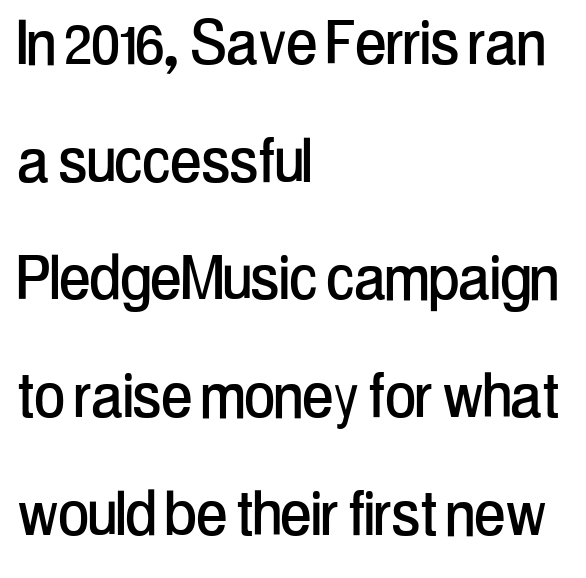
{"serif": "no", "italic": "no", "width": "condensed", "stroke_contrast": "low", "x_height": "medium", "monospaced": "no", "underline": "no", "align": "left", "line_spacing": "normal", "line_spacing_ratio": 1.59, "letter_spacing": "normal", "letter_spacing_em": 0.0, "glyph_px": 74}
